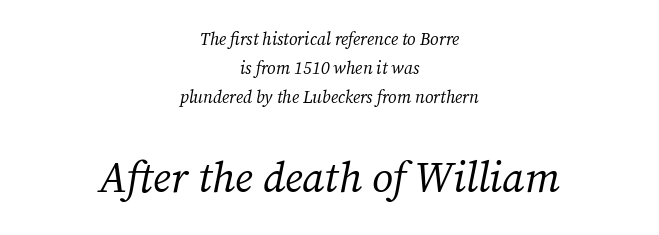
{"serif": "yes", "italic": "yes", "lean": "right", "slant_degrees": 12, "bold": "no", "weight": "regular", "width": "normal", "stroke_contrast": "medium", "x_height": "medium", "monospaced": "no", "underline": "no", "align": "center", "line_spacing_ratio": 1.72, "letter_spacing": "normal", "letter_spacing_em": 0.0, "larger_block": "second", "size_ratio": 2.47, "glyph_px": 42}
